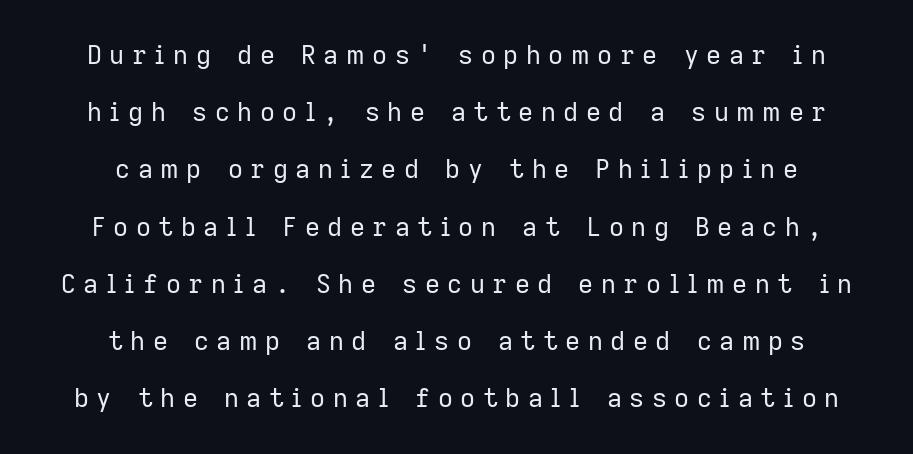
The image shows 26 px text type, upright; set centered, loose line spacing (2.2x), unusually wide letter spacing (+0.29 em), not underlined.
